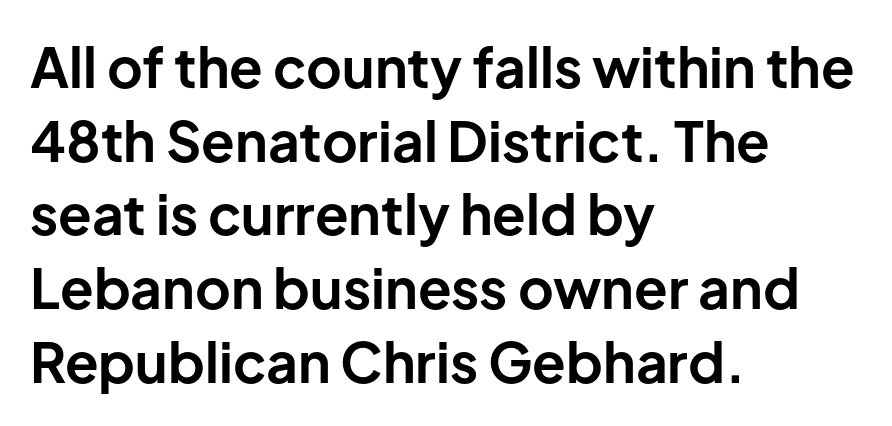
It's the straight-up-and-down kind of type. Look at the bottom of the vertical strokes: they stop flat, with no serifs. Lines of text with bare space underneath. No extra tracking has been applied to these lines.
